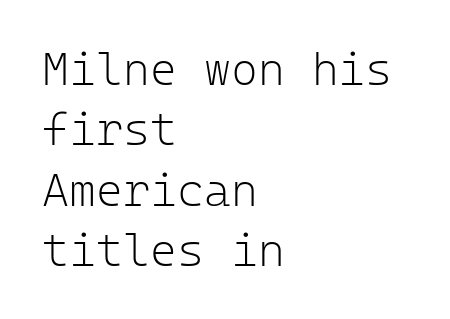
{"serif": "no", "italic": "no", "bold": "no", "weight": "light", "width": "normal", "stroke_contrast": "low", "x_height": "medium", "monospaced": "yes", "underline": "no", "align": "left", "line_spacing": "normal", "line_spacing_ratio": 1.31, "letter_spacing": "normal", "letter_spacing_em": 0.0, "glyph_px": 46}
